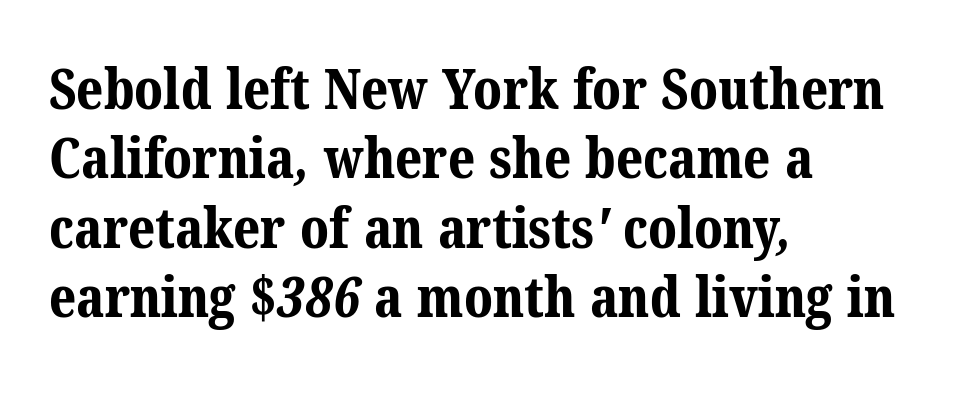
Q: Is the text bold? A: Yes.
Q: Is the typeface a serif or a sans-serif typeface? A: Serif.
Q: Is the text underlined? A: No.
Q: How is the paragraph aligned? A: Left-aligned.
Q: Is the spacing between letters normal or unusually wide? A: Normal.
Q: Width (condensed, normal, or wide)? A: Normal.
Q: Stroke contrast? A: Medium.
Q: x-height? A: Medium.
Q: Monospaced? A: No.
